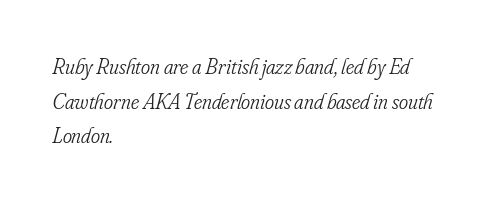
Q: Is the text bold? A: No.
Q: Is the text italic (slanted)? A: Yes, it leans right by about 16 degrees.
Q: Is the text underlined? A: No.
Q: How is the paragraph aligned? A: Left-aligned.
Q: Is the spacing between letters normal or unusually wide? A: Normal.
Q: Is the spacing between lines tight, normal or loose? A: Normal.
